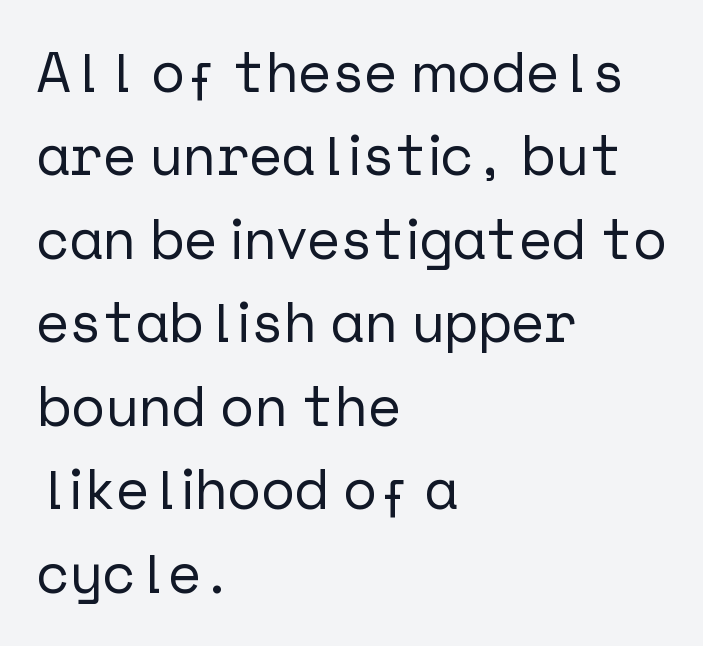
Q: Is the text italic (slanted)? A: No, it is upright.
Q: Is the typeface a serif or a sans-serif typeface? A: Sans-serif.
Q: Is the text underlined? A: No.
Q: How is the paragraph aligned? A: Left-aligned.
Q: Is the spacing between letters normal or unusually wide? A: Normal.
Q: Is the spacing between lines tight, normal or loose? A: Normal.
Q: Width (condensed, normal, or wide)? A: Normal.
Q: Stroke contrast? A: Low.
Q: x-height? A: Medium.
